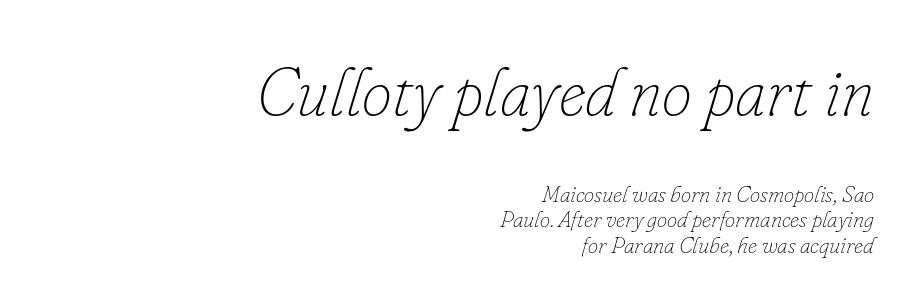
Q: Is the text bold? A: No.
Q: Is the text italic (slanted)? A: Yes, it leans right by about 16 degrees.
Q: Is the text underlined? A: No.
Q: How is the paragraph aligned? A: Right-aligned.
Q: Is the spacing between letters normal or unusually wide? A: Normal.
Q: Is the spacing between lines tight, normal or loose? A: Tight.
Q: Which block of text is set in a larger size, the first (top) or the second (bottom)? A: The first (top) one.
Q: Width (condensed, normal, or wide)? A: Normal.
Q: Stroke contrast? A: Low.
Q: x-height? A: Small.
Q: Monospaced? A: No.
